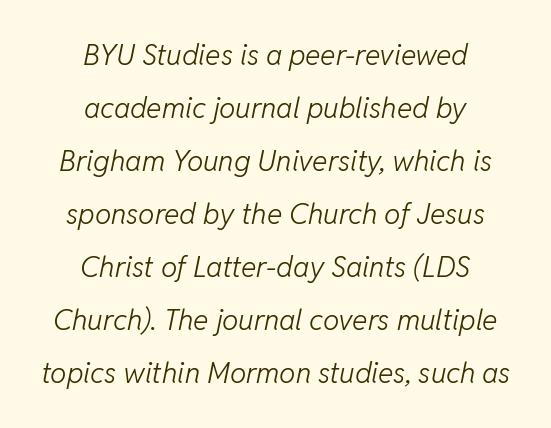
The image shows 29 px light type, italic (leaning right); set centered, line spacing 1.83x, normal letter spacing, not underlined; low stroke contrast and a medium x-height.
